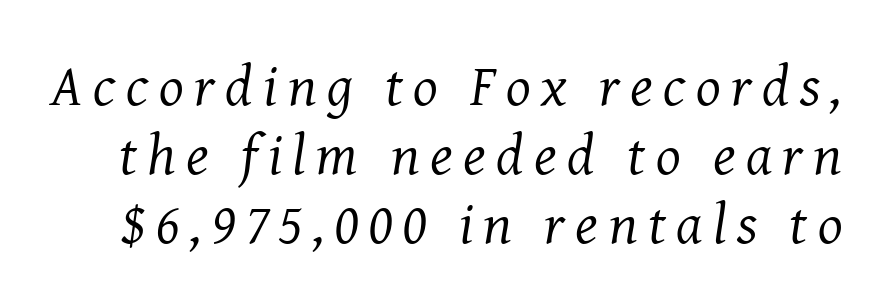
The image shows 58 px regular-weight serif type, italic (leaning right); set line spacing 1.19x, not underlined; medium stroke contrast and a medium x-height.
